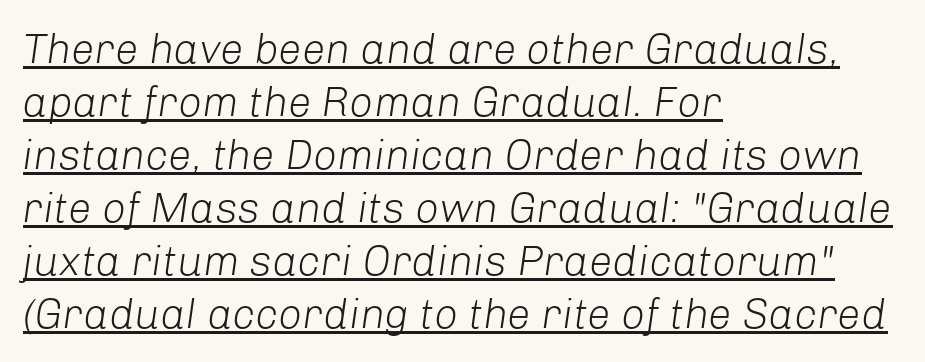
{"italic": "yes", "lean": "right", "slant_degrees": 8, "bold": "no", "weight": "light", "width": "normal", "stroke_contrast": "low", "x_height": "medium", "monospaced": "no", "underline": "yes", "align": "left", "line_spacing": "normal", "line_spacing_ratio": 1.26, "letter_spacing": "normal", "letter_spacing_em": 0.0, "glyph_px": 42}
